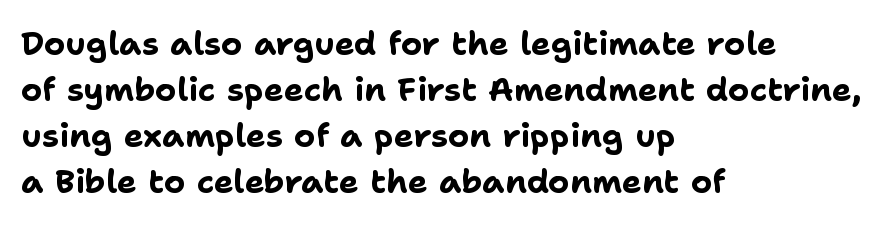
How heavy is the stroke? Heavy — this is a bold. Plain, unruled lines of type. Short note: letters normally spaced. Ascenders rise straight up at ninety degrees. Alignment: flush left. One glance says typical: line gaps are just what's usual.
